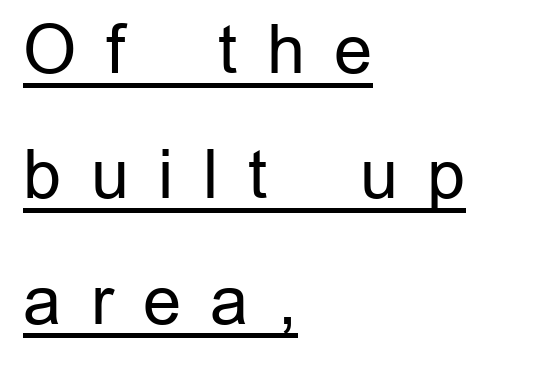
{"serif": "no", "italic": "no", "bold": "no", "weight": "regular", "width": "normal", "stroke_contrast": "low", "x_height": "medium", "monospaced": "no", "underline": "yes", "align": "left", "line_spacing_ratio": 1.87, "letter_spacing": "wide", "letter_spacing_em": 0.44, "glyph_px": 67}
